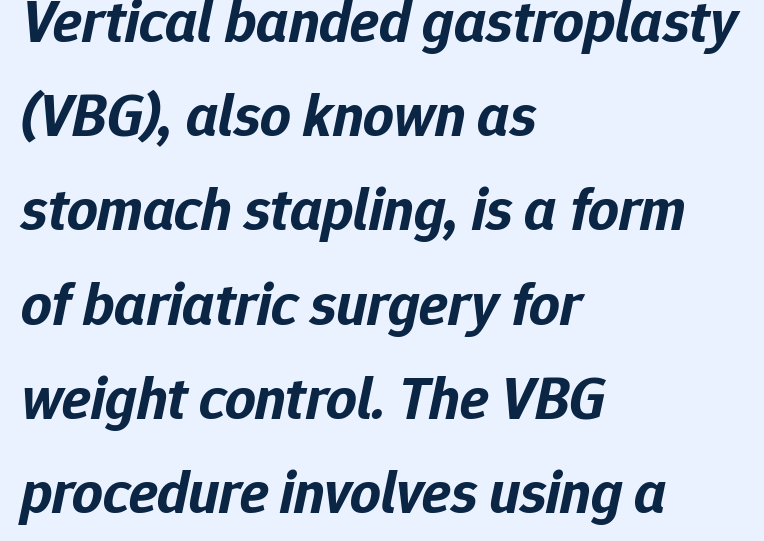
Is the letter spacing exaggerated? No — it looks like the ordinary default. This is oblique type, the kind used for emphasis or titles. If you drew a ruler down the left edge, every line would touch it. Spacing verdict: proportional, widths tailored to each character. Descenders are the only things crossing below the line.
